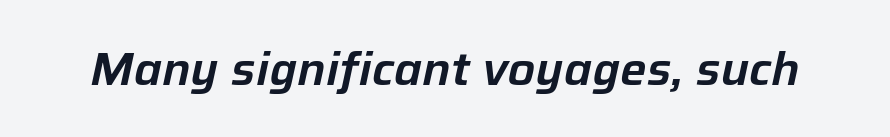
These lines are rendered in a variable-pitch font. The passage shown has conventional tracking throughout. Glance below the letters and you will spot only blank space. The passage shown leans; its letterforms are oblique.
